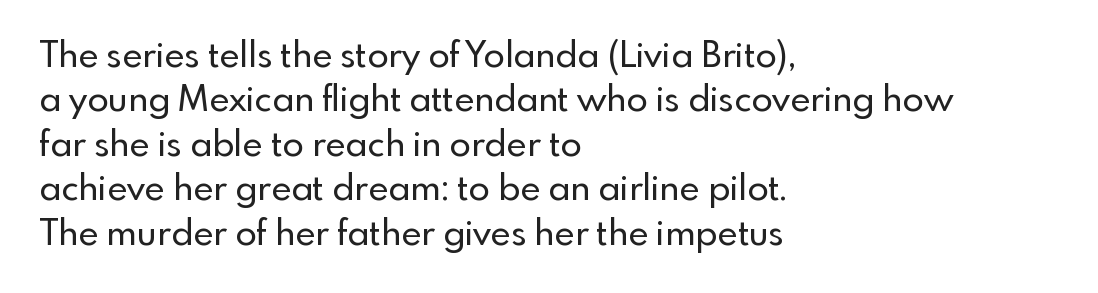
The image shows 35 px sans-serif type, upright; set left-aligned, normal line spacing (1.27x), normal letter spacing, not underlined; a small x-height.
